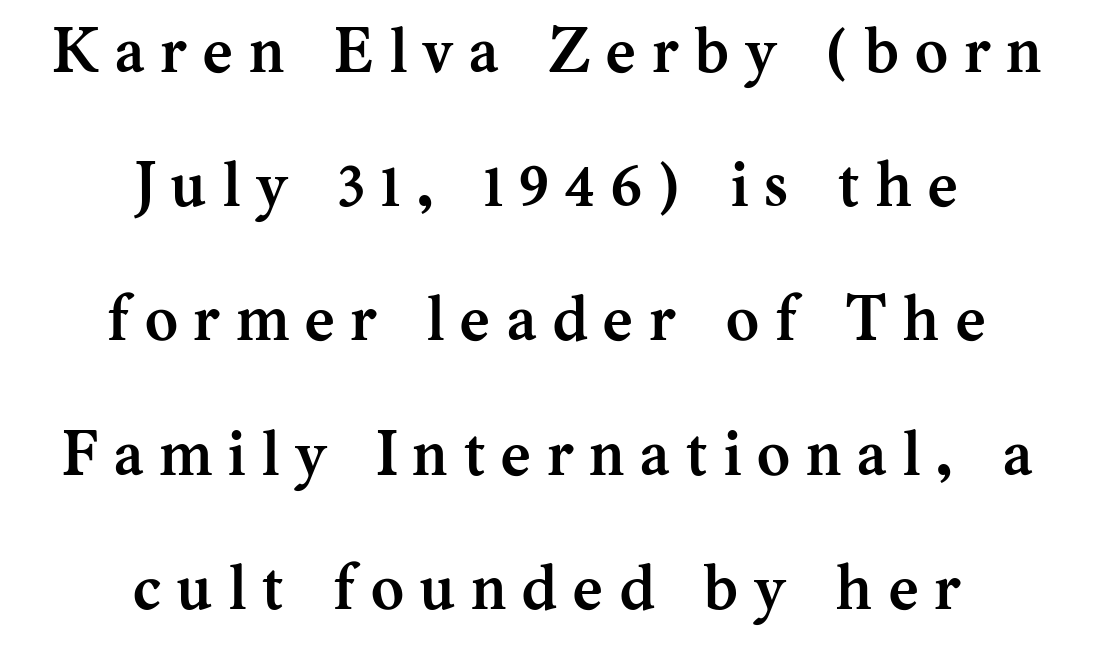
Q: Is the text bold? A: Yes.
Q: Is the text italic (slanted)? A: No, it is upright.
Q: Is the typeface a serif or a sans-serif typeface? A: Serif.
Q: Is the text underlined? A: No.
Q: How is the paragraph aligned? A: Centered.
Q: Is the spacing between letters normal or unusually wide? A: Unusually wide.
Q: Is the spacing between lines tight, normal or loose? A: Loose.
Q: Width (condensed, normal, or wide)? A: Normal.
Q: Stroke contrast? A: Medium.
Q: x-height? A: Medium.
Q: Monospaced? A: No.
